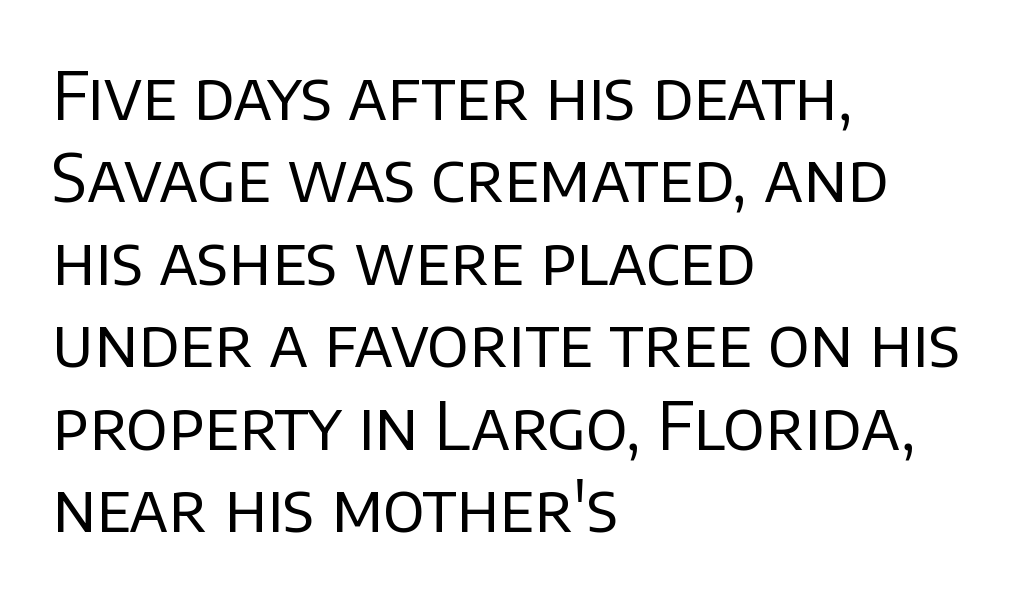
The rows are spaced the way most documents space them. The letters stand upright; this is a roman face. No heavy texture on the line: the type isn't bold. The setting favours the left margin, as ordinary paragraphs usually do. You could not count columns in this text — the font is proportionally spaced. Tracking here is standard; glyphs follow each other at the usual distance.
